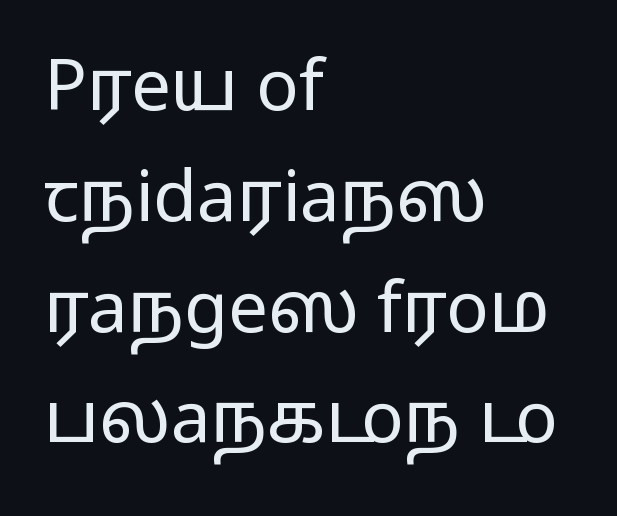
{"serif": "no", "italic": "no", "bold": "no", "weight": "light", "width": "wide", "stroke_contrast": "low", "x_height": "medium", "monospaced": "no", "underline": "no", "align": "left", "line_spacing": "normal", "line_spacing_ratio": 1.56, "letter_spacing": "normal", "letter_spacing_em": 0.0, "glyph_px": 71}
